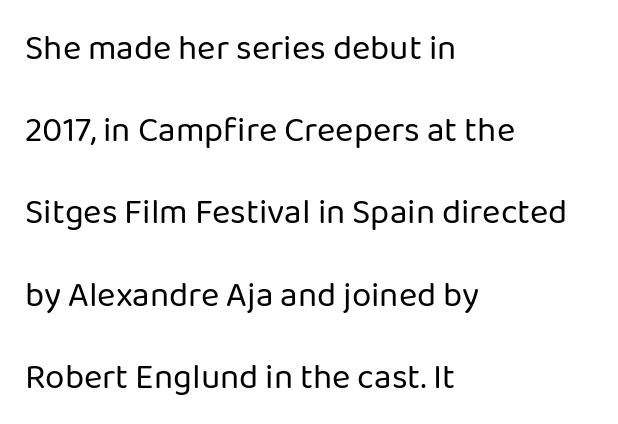
Q: Is the text bold? A: No.
Q: Is the text italic (slanted)? A: No, it is upright.
Q: Is the typeface a serif or a sans-serif typeface? A: Sans-serif.
Q: Is the text underlined? A: No.
Q: How is the paragraph aligned? A: Left-aligned.
Q: Is the spacing between letters normal or unusually wide? A: Normal.
Q: Is the spacing between lines tight, normal or loose? A: Loose.
Q: Width (condensed, normal, or wide)? A: Normal.
Q: Stroke contrast? A: Low.
Q: x-height? A: Medium.
Q: Monospaced? A: No.
